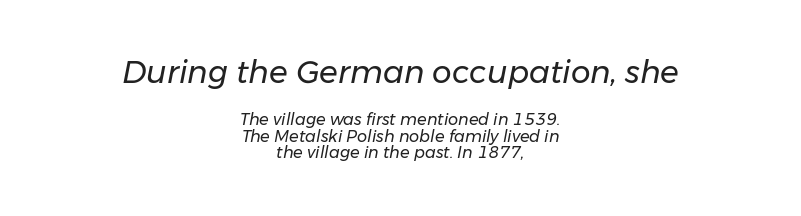
Q: Is the text bold? A: No.
Q: Is the text italic (slanted)? A: Yes, it leans right by about 11 degrees.
Q: Is the text underlined? A: No.
Q: How is the paragraph aligned? A: Centered.
Q: Is the spacing between letters normal or unusually wide? A: Normal.
Q: Is the spacing between lines tight, normal or loose? A: Tight.
Q: Which block of text is set in a larger size, the first (top) or the second (bottom)? A: The first (top) one.
Q: Width (condensed, normal, or wide)? A: Normal.
Q: Stroke contrast? A: Low.
Q: x-height? A: Medium.
Q: Monospaced? A: No.
